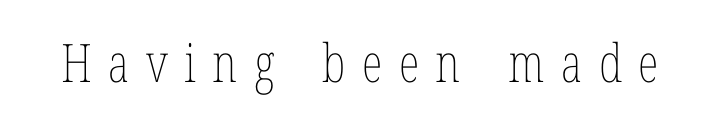
Q: Is the text bold? A: No.
Q: Is the text italic (slanted)? A: No, it is upright.
Q: Is the text underlined? A: No.
Q: Is the spacing between letters normal or unusually wide? A: Unusually wide.
Q: Width (condensed, normal, or wide)? A: Condensed.
Q: Stroke contrast? A: Low.
Q: x-height? A: Medium.
Q: Monospaced? A: No.
